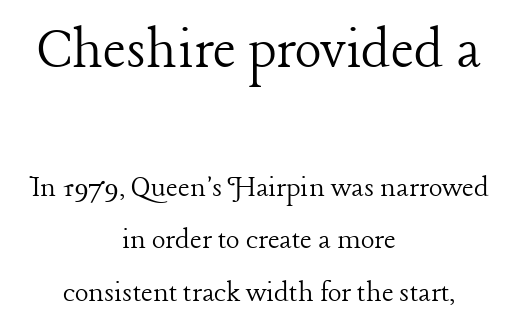
The image shows 63 px light serif type, upright; set centered, normal line spacing (1.64x), normal letter spacing, not underlined; the first (top) block is 1.97x larger; low stroke contrast and a medium x-height.
